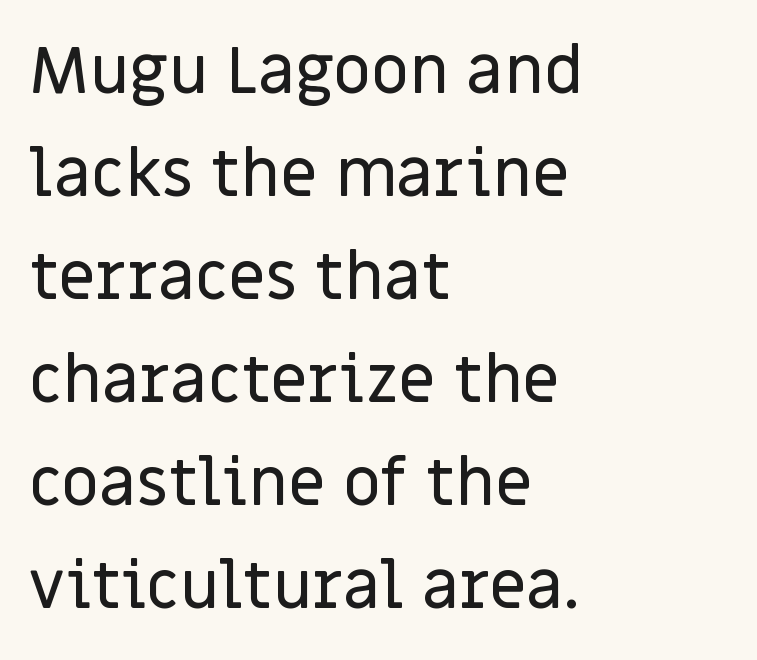
The image shows 66 px sans-serif type, upright; set left-aligned, normal line spacing (1.56x), normal letter spacing, not underlined; low stroke contrast and a large x-height.
